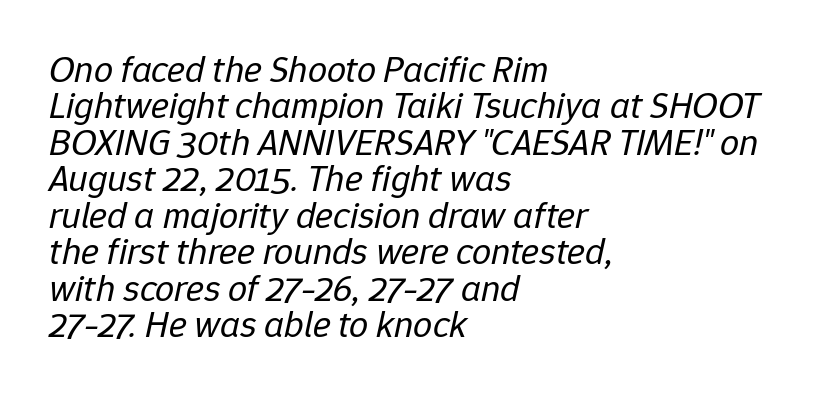
The image shows 38 px regular-weight type, italic (leaning right); set left-aligned, tight line spacing (0.96x), normal letter spacing, not underlined; low stroke contrast and a medium x-height.
